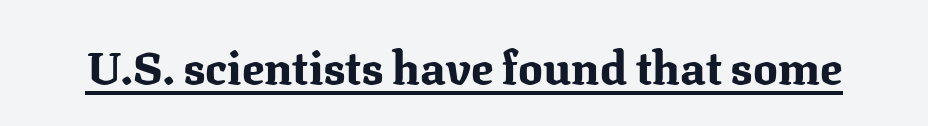
{"serif": "yes", "italic": "no", "bold": "yes", "weight": "bold", "width": "normal", "stroke_contrast": "medium", "x_height": "medium", "monospaced": "no", "underline": "yes", "letter_spacing": "normal", "letter_spacing_em": 0.0, "glyph_px": 46}
